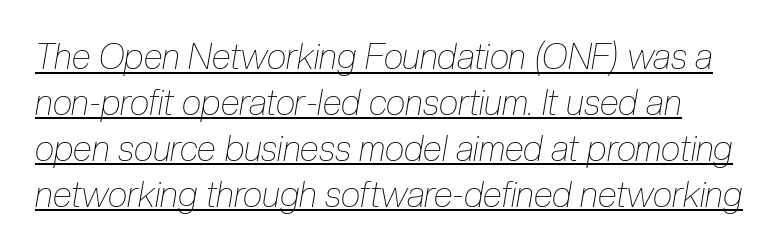
Q: Is the text bold? A: No.
Q: Is the text italic (slanted)? A: Yes, it leans right by about 10 degrees.
Q: Is the text underlined? A: Yes.
Q: Is the spacing between letters normal or unusually wide? A: Normal.
Q: Is the spacing between lines tight, normal or loose? A: Normal.
Q: Width (condensed, normal, or wide)? A: Condensed.
Q: Stroke contrast? A: Low.
Q: x-height? A: Medium.
Q: Monospaced? A: No.
